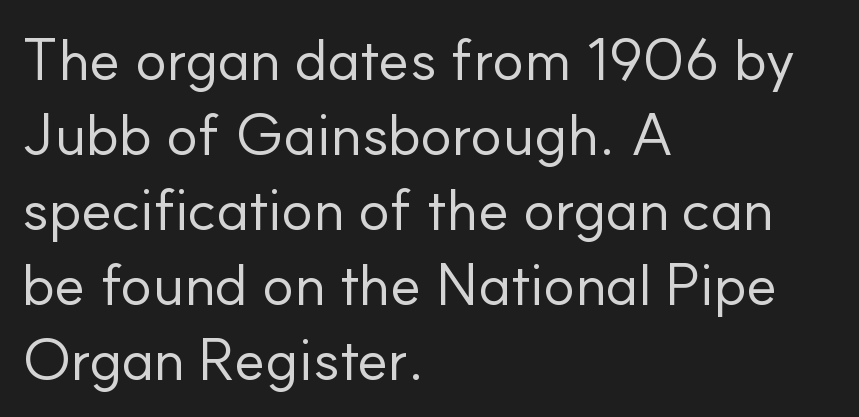
Vertical stems look standard width or narrower in stroke. Default kerning and tracking; the words read as compact shapes. The type family on display is of the sans-serif kind. Notice how the stems are strictly vertical — no italics here. This sample keeps an unexceptional amount of space between lines.
